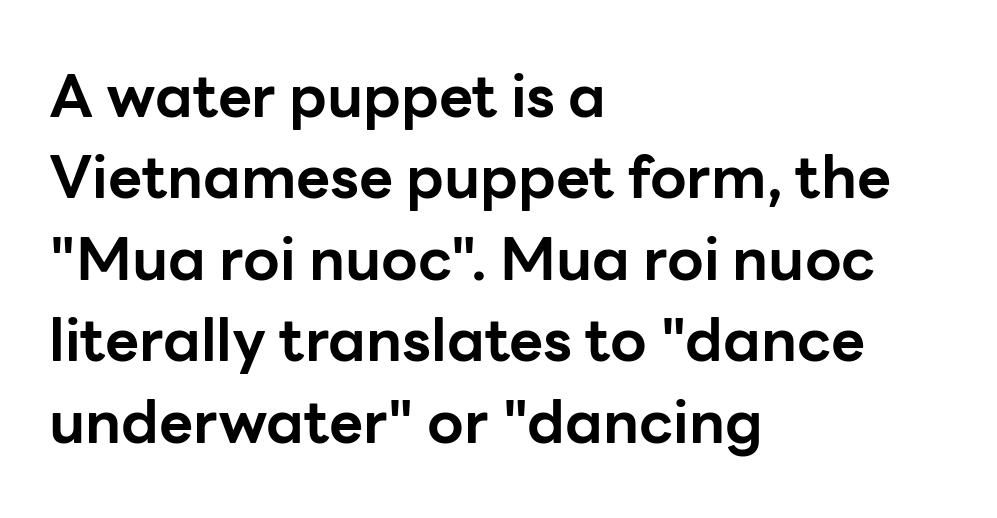
{"serif": "no", "italic": "no", "bold": "yes", "weight": "bold", "width": "normal", "stroke_contrast": "low", "x_height": "medium", "monospaced": "no", "underline": "no", "align": "left", "line_spacing": "normal", "line_spacing_ratio": 1.38, "letter_spacing": "normal", "letter_spacing_em": 0.0, "glyph_px": 59}
